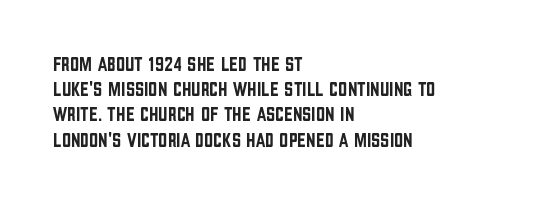
{"italic": "no", "underline": "no", "align": "left", "line_spacing": "normal", "line_spacing_ratio": 1.26, "letter_spacing": "normal", "letter_spacing_em": 0.0, "glyph_px": 20}
